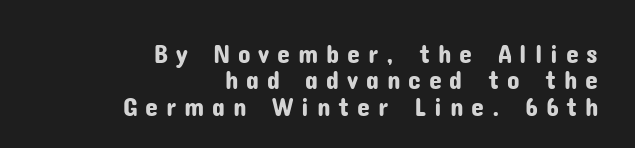
Q: Is the text italic (slanted)? A: No, it is upright.
Q: Is the text underlined? A: No.
Q: How is the paragraph aligned? A: Right-aligned.
Q: Is the spacing between letters normal or unusually wide? A: Unusually wide.
Q: Is the spacing between lines tight, normal or loose? A: Tight.
